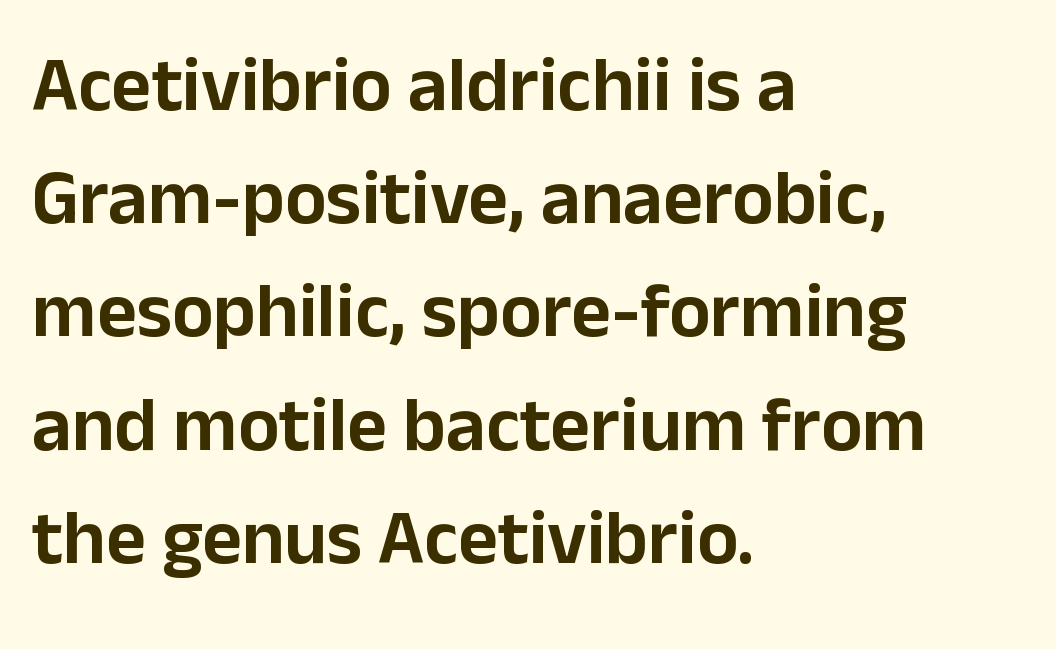
The image shows 77 px sans-serif type, upright; set left-aligned, normal line spacing (1.47x), normal letter spacing, not underlined; low stroke contrast and a medium x-height.
